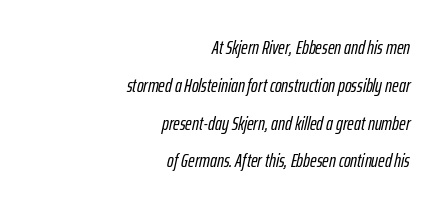
Q: Is the text italic (slanted)? A: Yes, it leans right by about 12 degrees.
Q: Is the text underlined? A: No.
Q: How is the paragraph aligned? A: Right-aligned.
Q: Is the spacing between letters normal or unusually wide? A: Normal.
